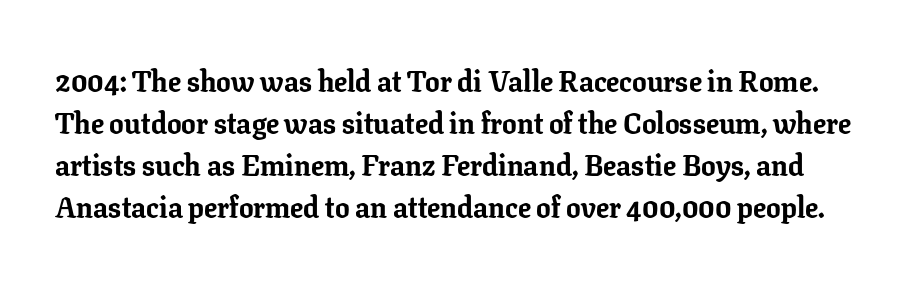
{"serif": "yes", "italic": "no", "bold": "yes", "weight": "bold", "width": "normal", "stroke_contrast": "low", "x_height": "medium", "monospaced": "no", "underline": "no", "line_spacing": "normal", "line_spacing_ratio": 1.45, "letter_spacing": "normal", "letter_spacing_em": 0.0, "glyph_px": 29}
